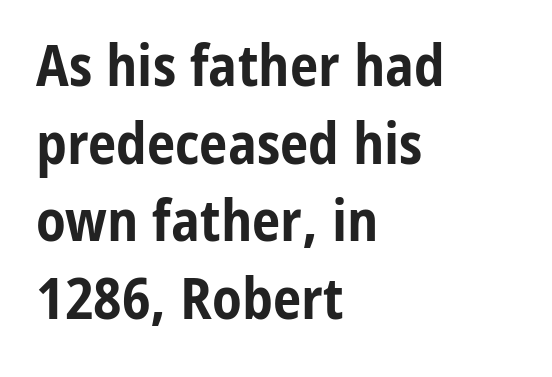
{"serif": "no", "italic": "no", "bold": "yes", "weight": "bold", "width": "condensed", "stroke_contrast": "low", "x_height": "medium", "monospaced": "no", "underline": "no", "align": "left", "line_spacing": "normal", "line_spacing_ratio": 1.36, "letter_spacing": "normal", "letter_spacing_em": 0.0, "glyph_px": 57}
